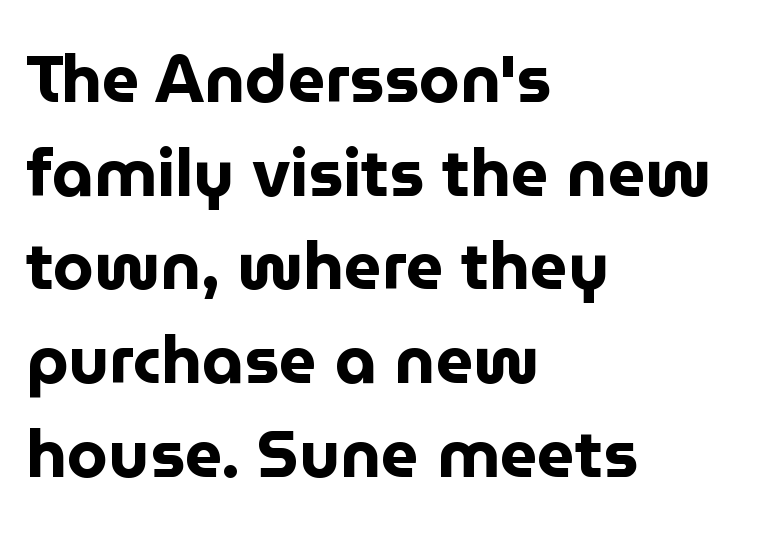
Q: Is the text bold? A: Yes.
Q: Is the text italic (slanted)? A: No, it is upright.
Q: Is the typeface a serif or a sans-serif typeface? A: Sans-serif.
Q: Is the text underlined? A: No.
Q: How is the paragraph aligned? A: Left-aligned.
Q: Is the spacing between letters normal or unusually wide? A: Normal.
Q: Is the spacing between lines tight, normal or loose? A: Normal.
Q: Width (condensed, normal, or wide)? A: Normal.
Q: Stroke contrast? A: Low.
Q: x-height? A: Medium.
Q: Monospaced? A: No.
